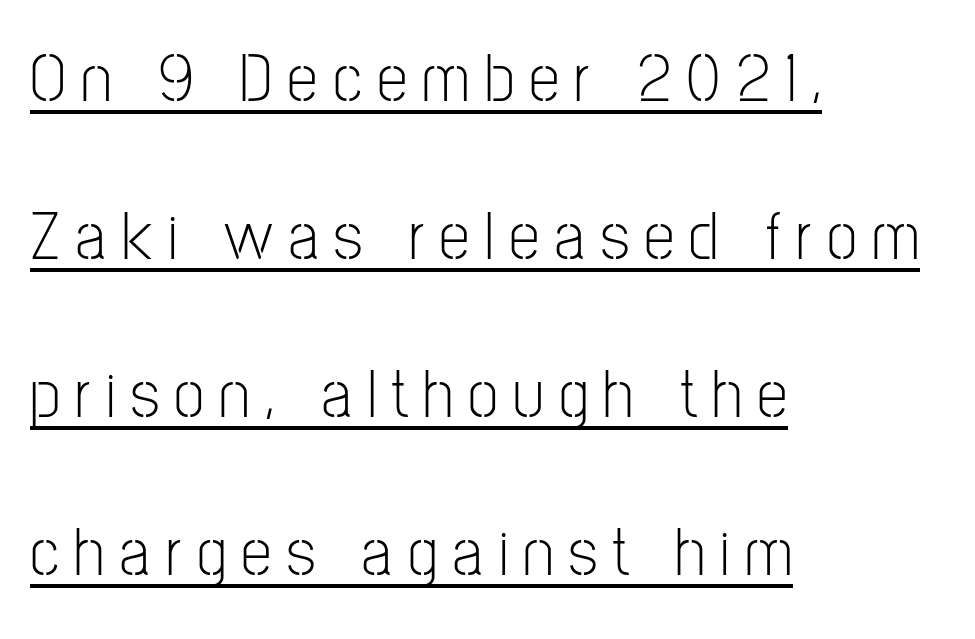
{"serif": "no", "italic": "no", "bold": "no", "weight": "light", "width": "condensed", "stroke_contrast": "low", "x_height": "medium", "monospaced": "no", "underline": "yes", "align": "left", "line_spacing": "loose", "line_spacing_ratio": 2.29, "letter_spacing": "wide", "letter_spacing_em": 0.22, "glyph_px": 69}
